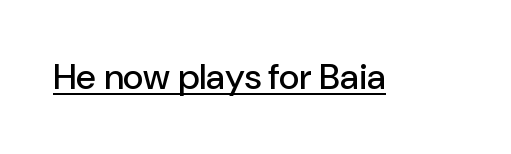
{"serif": "no", "italic": "no", "width": "normal", "stroke_contrast": "low", "x_height": "medium", "monospaced": "no", "underline": "yes", "letter_spacing": "normal", "letter_spacing_em": 0.0, "glyph_px": 36}
